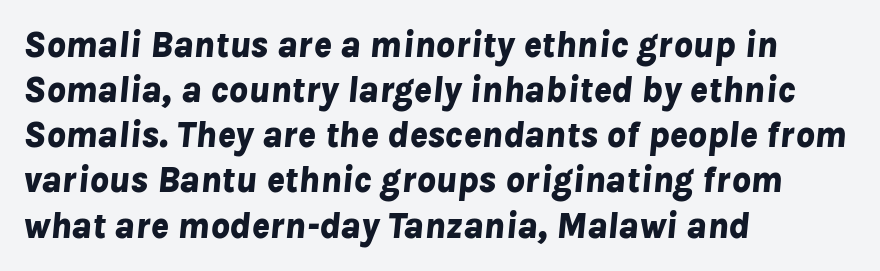
The image shows 37 px bold type, italic (leaning right); set left-aligned, line spacing 1.22x, normal letter spacing, not underlined; low stroke contrast and a medium x-height.
